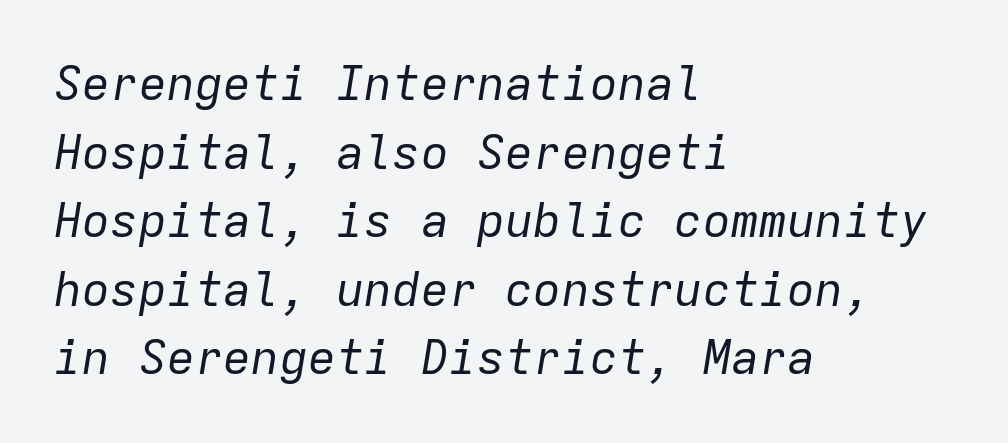
The image shows 47 px regular-weight type, italic (leaning right), monospaced; set left-aligned, normal line spacing (1.46x), normal letter spacing, not underlined; low stroke contrast and a medium x-height.
